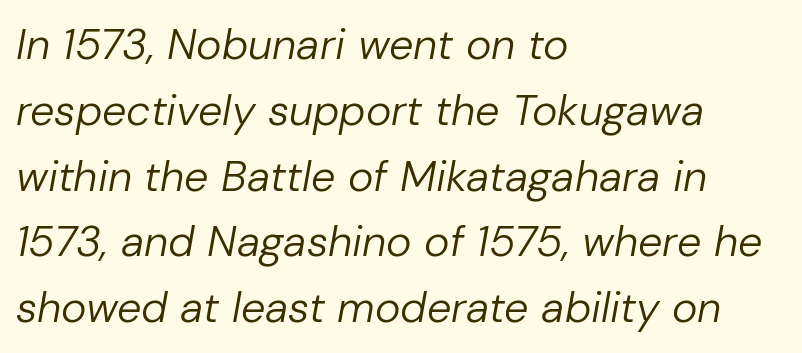
A typesetter would call this proportional, since set widths differ per character. A typesetter would call this zero additional tracking. Visually the block forms a straight wall on the left and a jagged coastline on the right. The axis of the letterforms is tilted away from vertical. The rendering uses a moderate line-height, typical for paragraphs. The gap between lines stays unmarked.
